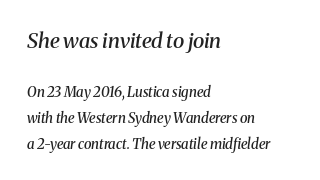
Q: Is the text bold? A: Semi-bold.
Q: Is the text italic (slanted)? A: Yes, it leans right by about 8 degrees.
Q: Is the text underlined? A: No.
Q: How is the paragraph aligned? A: Left-aligned.
Q: Is the spacing between letters normal or unusually wide? A: Normal.
Q: Which block of text is set in a larger size, the first (top) or the second (bottom)? A: The first (top) one.
